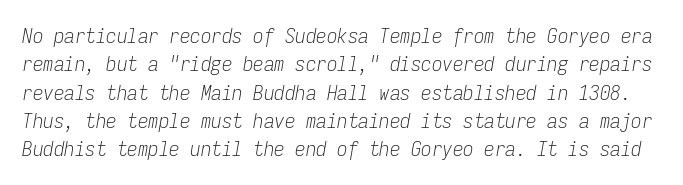
Glance below the letters and you will spot only blank space. The horizontal fit of the characters is conventional and even. Letters have the restrained weight of plain body copy at most. The passage shown leans; its letterforms are oblique. One glance says typical: line gaps are just what's usual.
